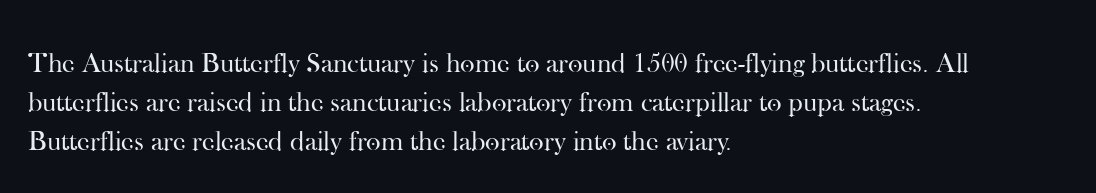
Q: Is the text bold? A: No.
Q: Is the text italic (slanted)? A: No, it is upright.
Q: Is the typeface a serif or a sans-serif typeface? A: Serif.
Q: Is the text underlined? A: No.
Q: How is the paragraph aligned? A: Left-aligned.
Q: Is the spacing between letters normal or unusually wide? A: Normal.
Q: Is the spacing between lines tight, normal or loose? A: Normal.
Q: Width (condensed, normal, or wide)? A: Normal.
Q: Stroke contrast? A: High.
Q: x-height? A: Small.
Q: Monospaced? A: No.
